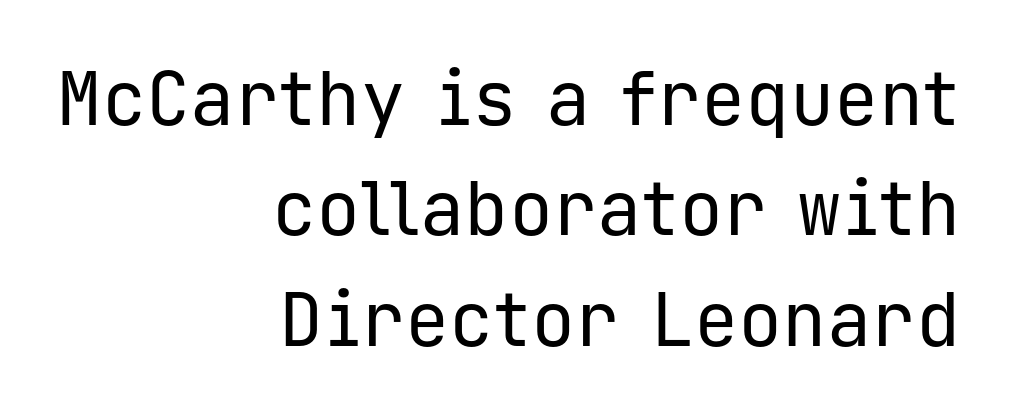
Each row of text sits above clean, open space. Weight: regular or lighter. Vertically, the passage feels balanced, rows spaced as you'd expect. Look at the tracking — it's just the regular setting, nothing added. Typographically, this falls in the sans-serif category. Tall strokes in this sample are plumb rather than angled.
